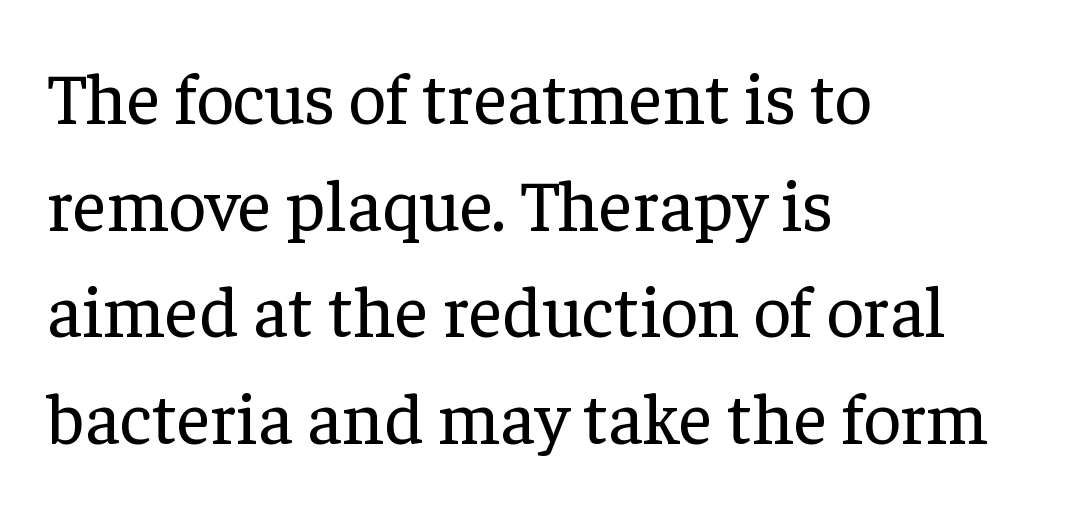
{"serif": "yes", "italic": "no", "bold": "no", "weight": "regular", "width": "normal", "stroke_contrast": "low", "x_height": "medium", "monospaced": "no", "underline": "no", "align": "left", "line_spacing": "normal", "line_spacing_ratio": 1.46, "letter_spacing": "normal", "letter_spacing_em": 0.0, "glyph_px": 73}
